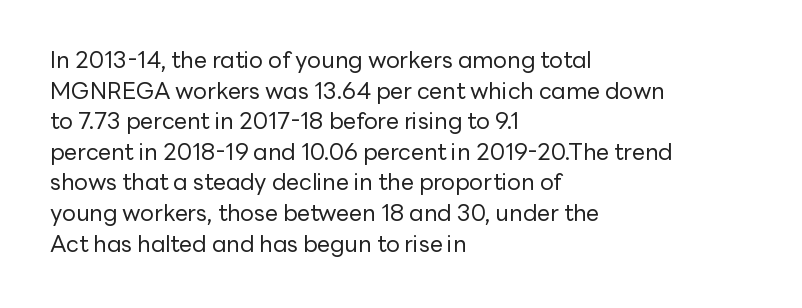
{"italic": "no", "bold": "no", "underline": "no", "align": "left", "line_spacing": "normal", "line_spacing_ratio": 1.33, "letter_spacing": "normal", "letter_spacing_em": 0.0, "glyph_px": 23}
